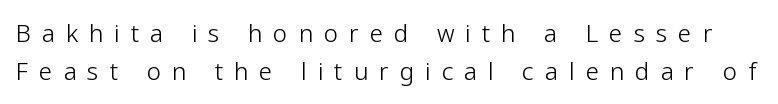
{"italic": "no", "bold": "no", "underline": "no", "line_spacing": "normal", "line_spacing_ratio": 1.58, "letter_spacing": "wide", "letter_spacing_em": 0.46, "glyph_px": 24}
